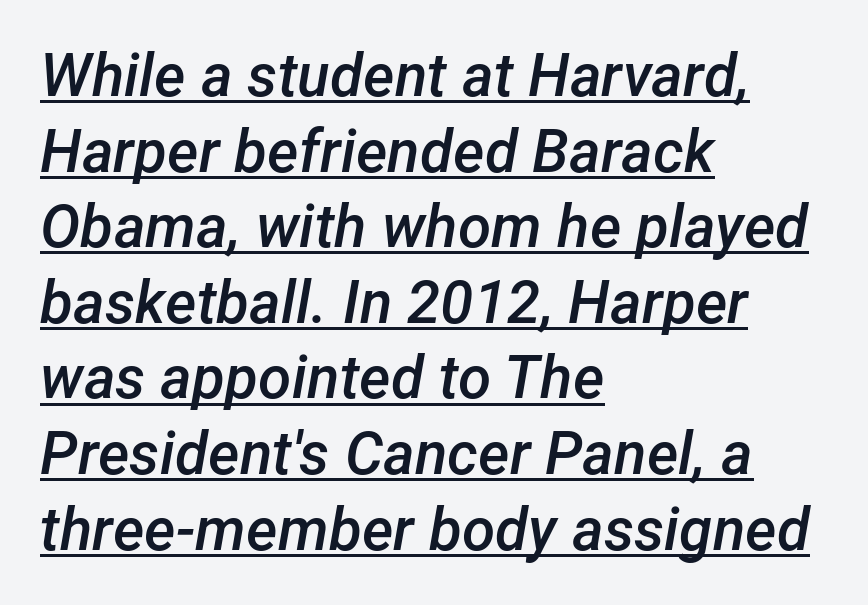
The image shows 60 px semibold type, italic (leaning right); set left-aligned, normal line spacing (1.26x), normal letter spacing, underlined; low stroke contrast and a medium x-height.
